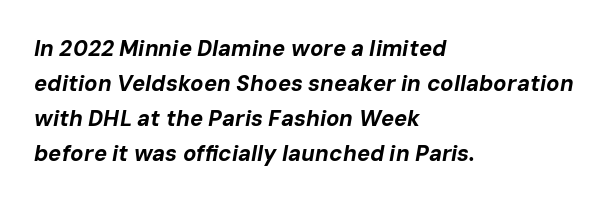
Q: Is the text bold? A: Yes.
Q: Is the text italic (slanted)? A: Yes, it leans right by about 10 degrees.
Q: Is the text underlined? A: No.
Q: How is the paragraph aligned? A: Left-aligned.
Q: Is the spacing between letters normal or unusually wide? A: Normal.
Q: Is the spacing between lines tight, normal or loose? A: Normal.
